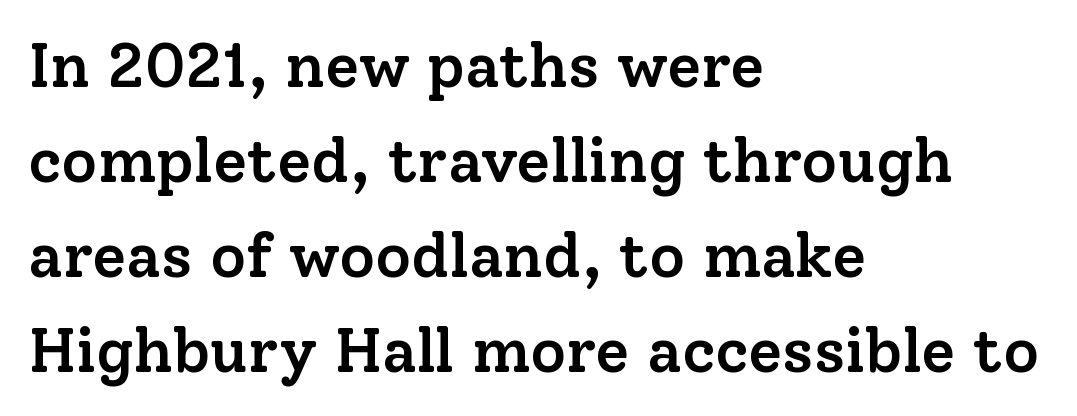
{"serif": "yes", "italic": "no", "bold": "semi", "weight": "semibold", "width": "normal", "stroke_contrast": "low", "x_height": "medium", "monospaced": "no", "underline": "no", "align": "left", "line_spacing": "normal", "line_spacing_ratio": 1.53, "letter_spacing": "normal", "letter_spacing_em": 0.0, "glyph_px": 62}
